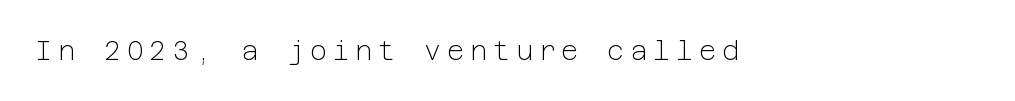
The image shows 26 px text type, upright; set left-aligned, unusually wide letter spacing (+0.23 em), not underlined.
